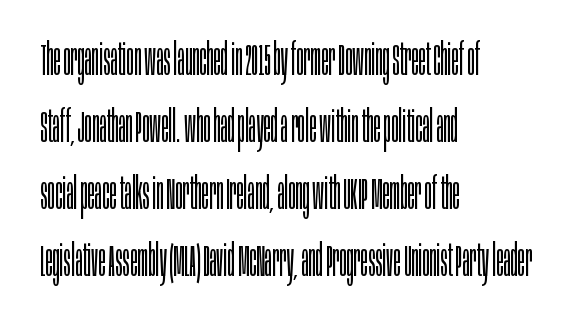
The letters sit at their default tracking, neither squeezed nor spread. Each letter's strokes conclude bluntly, with no projecting serifs. Proportional: the letters do not fall into vertical columns. A bare baseline throughout the passage. Line starts are locked; line ends wander.
